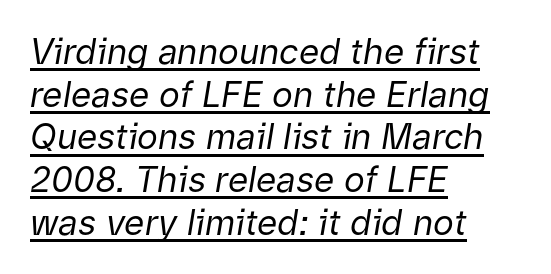
The image shows 35 px regular-weight type, italic (leaning right); set left-aligned, line spacing 1.22x, normal letter spacing, underlined; low stroke contrast and a medium x-height.
